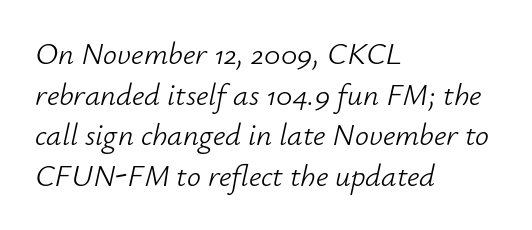
{"italic": "yes", "lean": "right", "slant_degrees": 12, "bold": "no", "weight": "light", "width": "normal", "stroke_contrast": "low", "x_height": "small", "monospaced": "no", "underline": "no", "align": "left", "line_spacing": "normal", "line_spacing_ratio": 1.31, "letter_spacing": "normal", "letter_spacing_em": 0.0, "glyph_px": 31}
